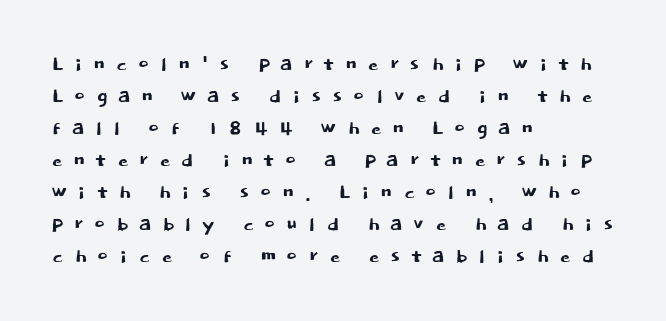
Every character sits straight up, as roman type does. Bare-footed words on every line. The tracking reads as deliberately expanded to a designer's eye. Where is the straight margin? On the left.
